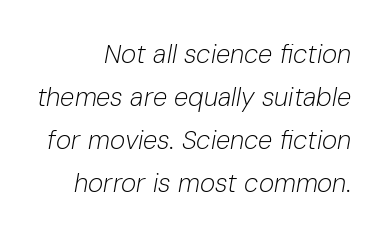
{"italic": "yes", "lean": "right", "slant_degrees": 10, "bold": "no", "underline": "no", "align": "right", "line_spacing": "normal", "line_spacing_ratio": 1.65, "letter_spacing": "normal", "letter_spacing_em": 0.0, "glyph_px": 26}
